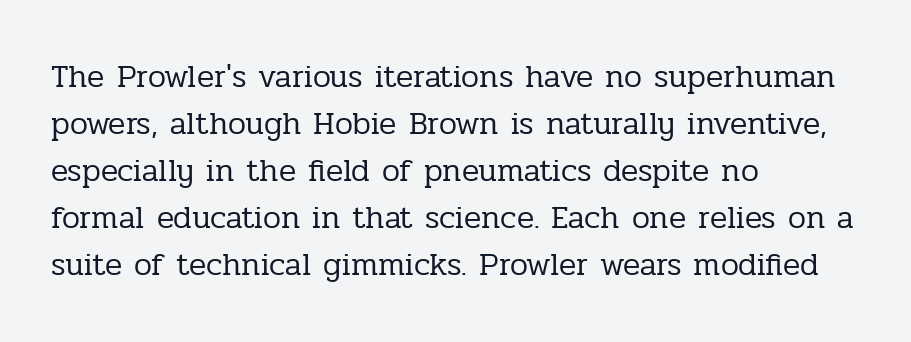
The image shows 32 px regular-weight serif type, upright; set left-aligned, normal line spacing (1.47x), normal letter spacing, not underlined; low stroke contrast and a medium x-height.
